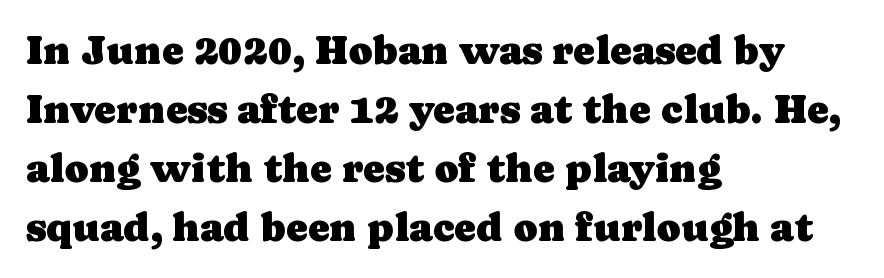
{"serif": "yes", "italic": "no", "width": "normal", "stroke_contrast": "low", "x_height": "medium", "monospaced": "no", "underline": "no", "align": "left", "line_spacing": "normal", "line_spacing_ratio": 1.44, "letter_spacing": "normal", "letter_spacing_em": 0.0, "glyph_px": 41}
